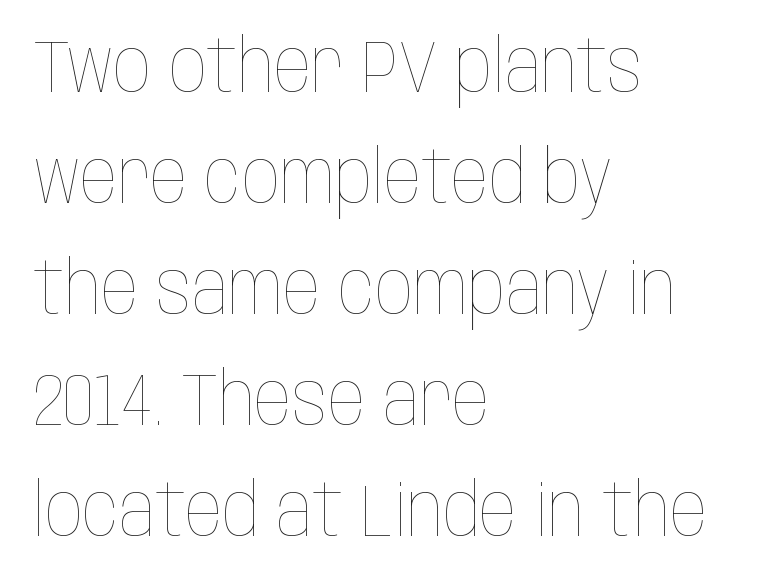
The image shows 74 px thin, condensed type, upright; set left-aligned, normal line spacing (1.5x), normal letter spacing, not underlined; low stroke contrast and a large x-height.
